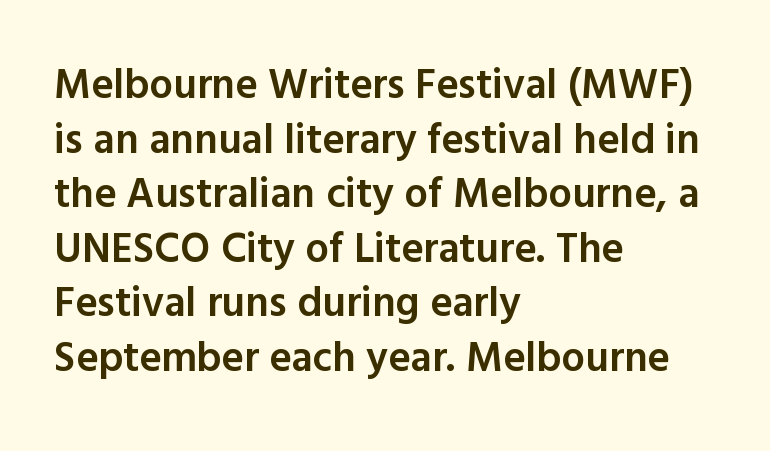
Observe the ordinary spacing: letters are neighbours, not strangers. To sum up the face: it is a sans, with no serifs. Every letter is mildly thick-stroked: semibold rather than bold. Quick note: not italic, upright.
